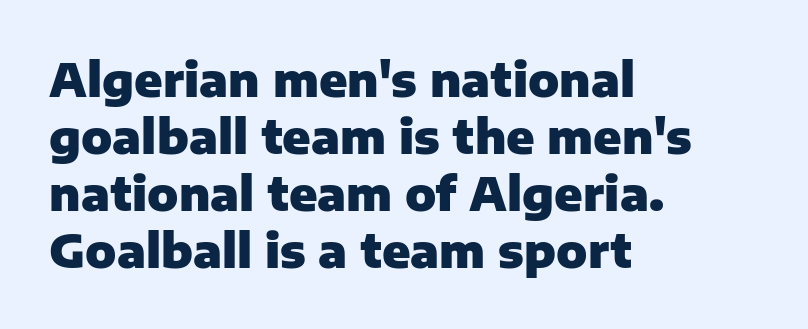
Type without underlining. The designer went with a sans here, leaving each stem footless. The type sits square on the baseline with zero lean. One-word summary of the alignment: left.
